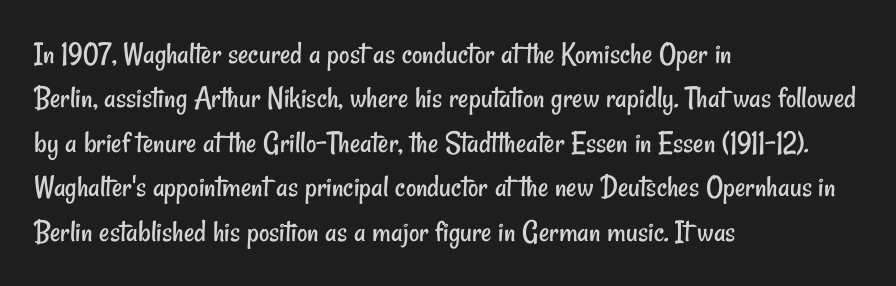
The image shows 32 px regular-weight, condensed sans-serif type; set left-aligned, normal line spacing (1.39x), normal letter spacing, not underlined; low stroke contrast and a small x-height.
